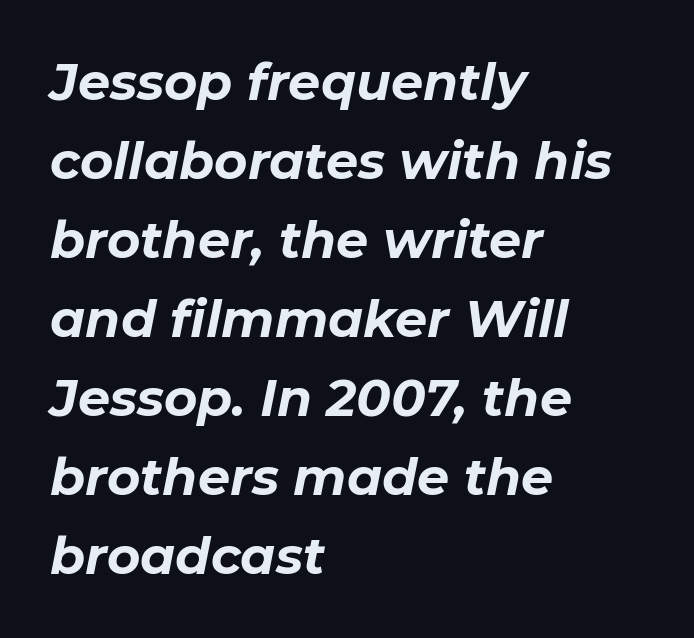
Every character sits at an angle, as italics do. Each letter keeps its own natural width here, so spacing adapts to shape. The gaps between neighbouring characters are ordinary and unremarkable. The space beneath each line is pristine and unruled.
